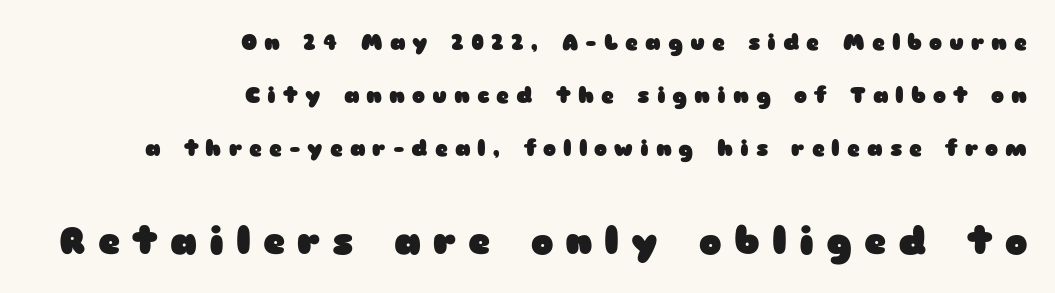
The string is rendered with underlining switched off. A student would notice the bottom passage is typeset larger than what precedes it. This rendering widens character spacing well past its baseline value. I'd describe the lettering as bold — thick and assertive. A sans-serif font was chosen for this passage.
